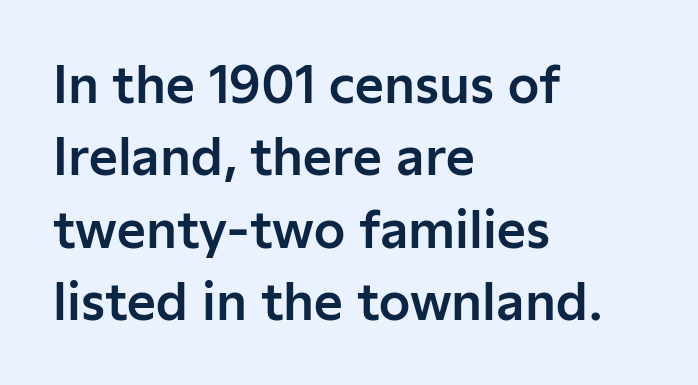
Q: Is the text italic (slanted)? A: No, it is upright.
Q: Is the typeface a serif or a sans-serif typeface? A: Sans-serif.
Q: Is the text underlined? A: No.
Q: How is the paragraph aligned? A: Left-aligned.
Q: Is the spacing between letters normal or unusually wide? A: Normal.
Q: Is the spacing between lines tight, normal or loose? A: Normal.
Q: Width (condensed, normal, or wide)? A: Normal.
Q: Stroke contrast? A: Low.
Q: x-height? A: Medium.
Q: Monospaced? A: No.
